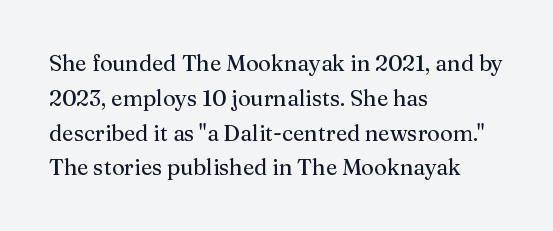
All the whitespace from short lines collects on the right. No extra tracking has been applied to these lines. Characters remain perfectly vertical along every line. The space beneath each line is pristine and unruled. Vertical stems look standard width or narrower in stroke.
